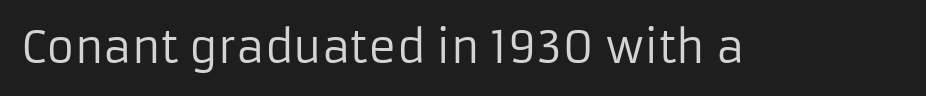
The image shows 43 px regular-weight sans-serif type, upright; set normal letter spacing, not underlined; low stroke contrast and a medium x-height.
